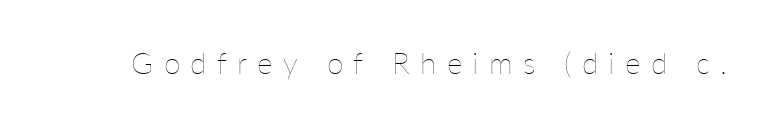
The image shows 30 px thin type, upright; set unusually wide letter spacing (+0.34 em), not underlined; low stroke contrast and a medium x-height.
